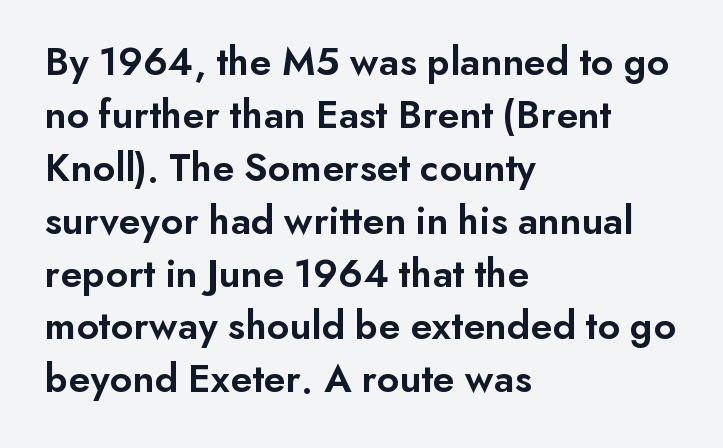
Look at the stroke-to-counter ratio: somewhat heavy, a semibold. Every row of glyphs begins at an identical x-position on the left. Letters rest on an invisible, unmarked baseline. Character widths vary here, with narrow letters taking less room than wide ones.
